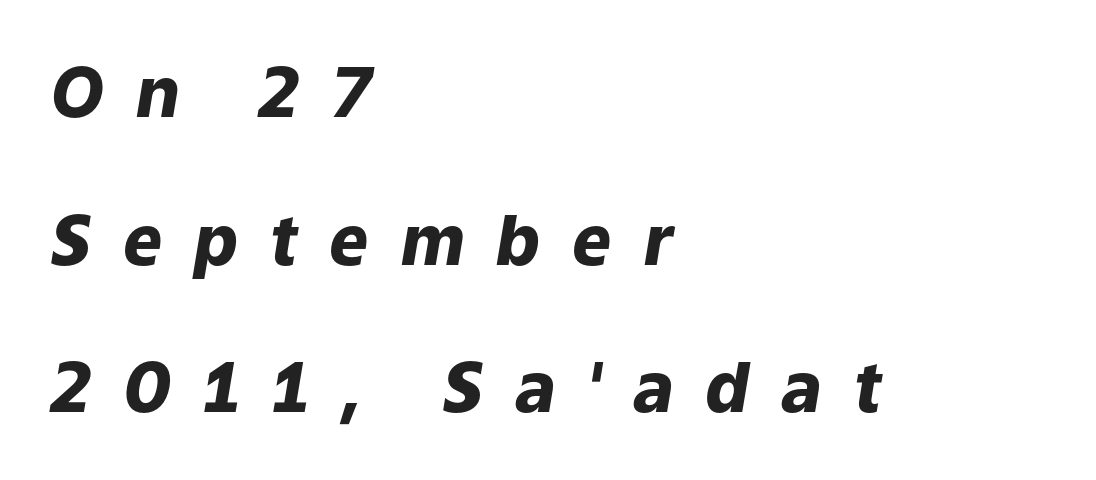
Q: Is the text bold? A: Yes.
Q: Is the text italic (slanted)? A: Yes, it leans right by about 9 degrees.
Q: Is the text underlined? A: No.
Q: How is the paragraph aligned? A: Left-aligned.
Q: Is the spacing between letters normal or unusually wide? A: Unusually wide.
Q: Is the spacing between lines tight, normal or loose? A: Loose.
Q: Width (condensed, normal, or wide)? A: Normal.
Q: Stroke contrast? A: Low.
Q: x-height? A: Medium.
Q: Monospaced? A: No.
